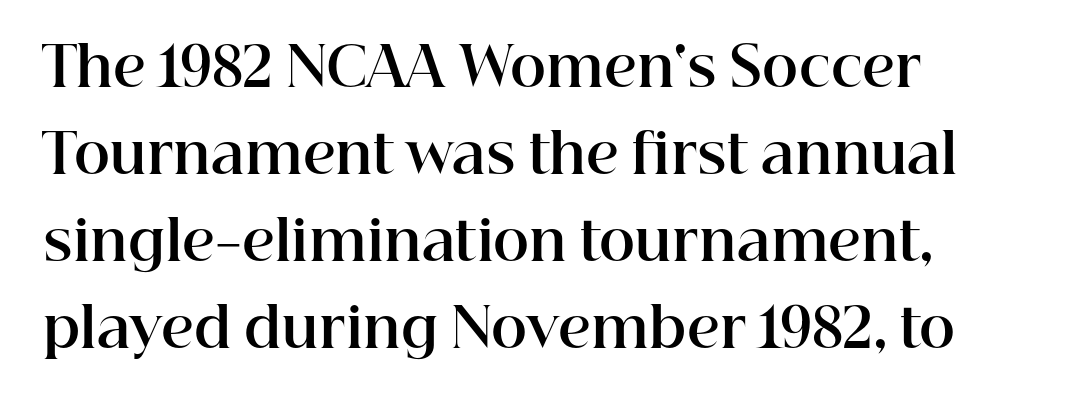
{"serif": "yes", "italic": "no", "bold": "yes", "weight": "bold", "width": "normal", "stroke_contrast": "high", "x_height": "medium", "monospaced": "no", "underline": "no", "align": "left", "line_spacing": "normal", "line_spacing_ratio": 1.58, "letter_spacing": "normal", "letter_spacing_em": 0.0, "glyph_px": 55}
